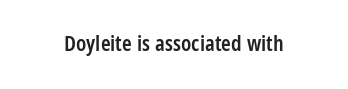
Q: Is the text bold? A: Semi-bold.
Q: Is the text italic (slanted)? A: No, it is upright.
Q: Is the text underlined? A: No.
Q: Is the spacing between letters normal or unusually wide? A: Normal.
